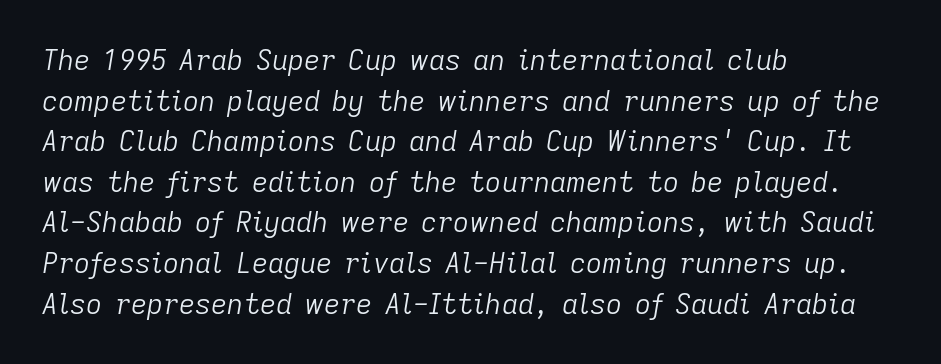
The image shows 28 px light type, italic (leaning right); set left-aligned, normal line spacing (1.45x), normal letter spacing, not underlined; low stroke contrast and a medium x-height.
